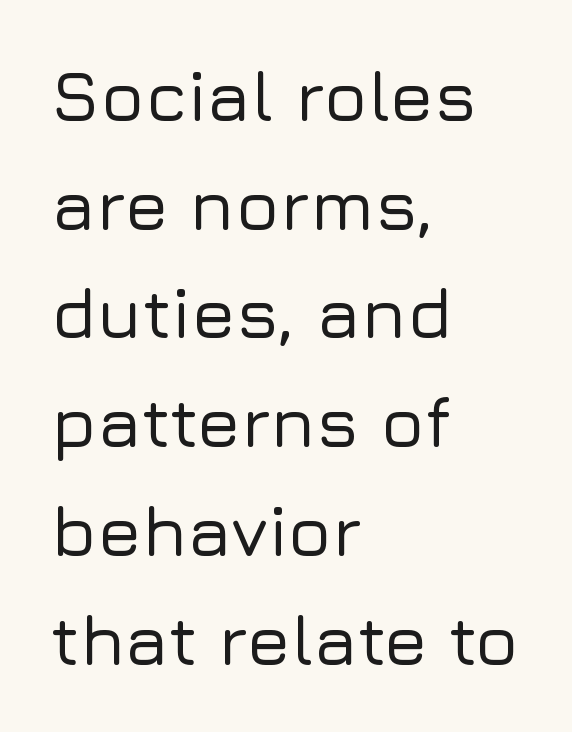
Q: Is the text italic (slanted)? A: No, it is upright.
Q: Is the typeface a serif or a sans-serif typeface? A: Sans-serif.
Q: Is the text underlined? A: No.
Q: How is the paragraph aligned? A: Left-aligned.
Q: Is the spacing between letters normal or unusually wide? A: Normal.
Q: Is the spacing between lines tight, normal or loose? A: Normal.
Q: Width (condensed, normal, or wide)? A: Normal.
Q: Stroke contrast? A: Low.
Q: x-height? A: Medium.
Q: Monospaced? A: No.
